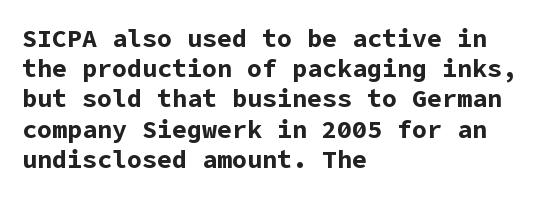
Q: Is the text bold? A: Yes.
Q: Is the text italic (slanted)? A: No, it is upright.
Q: Is the text underlined? A: No.
Q: How is the paragraph aligned? A: Left-aligned.
Q: Is the spacing between letters normal or unusually wide? A: Normal.
